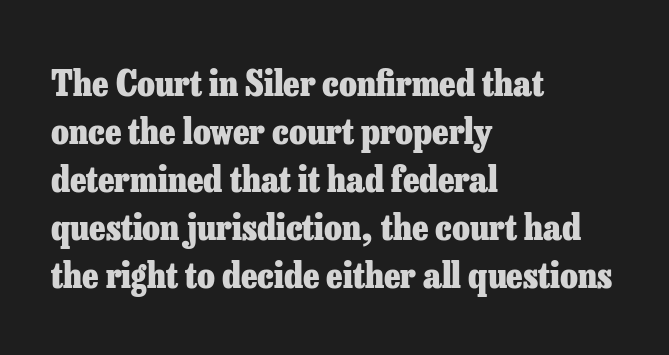
The image shows 36 px heavy serif type, upright; set left-aligned, normal line spacing (1.33x), normal letter spacing, not underlined; low stroke contrast and a medium x-height.
